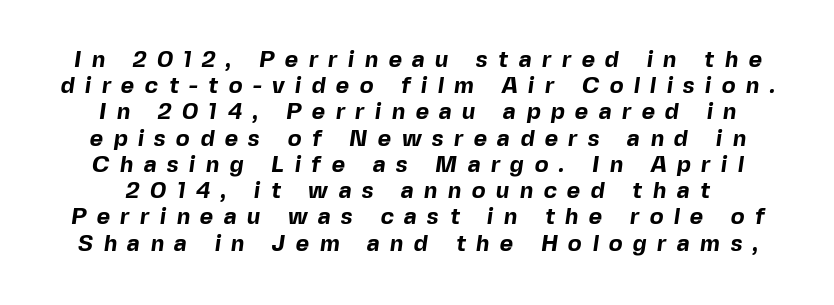
{"bold": "yes", "underline": "no", "line_spacing": "tight", "line_spacing_ratio": 1.14, "letter_spacing": "wide", "letter_spacing_em": 0.45, "glyph_px": 23}
